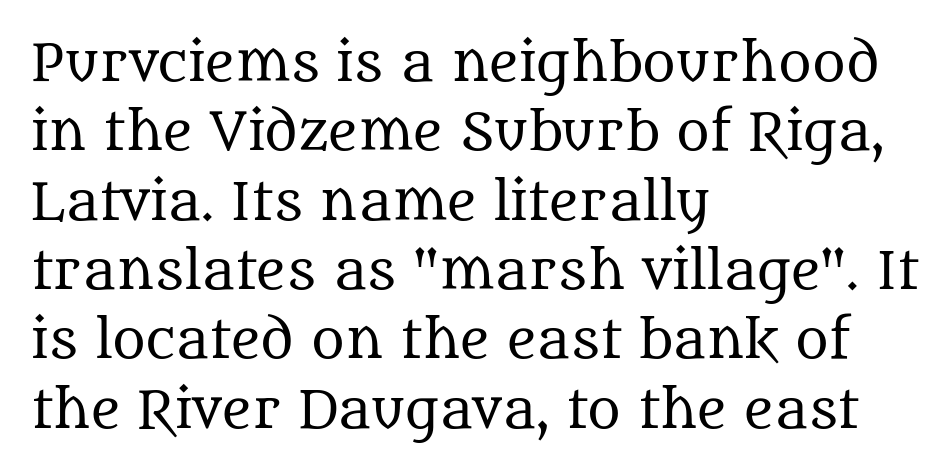
{"serif": "yes", "italic": "no", "bold": "no", "weight": "regular", "width": "normal", "stroke_contrast": "medium", "x_height": "large", "monospaced": "no", "underline": "no", "align": "left", "line_spacing": "normal", "line_spacing_ratio": 1.36, "letter_spacing": "normal", "letter_spacing_em": 0.0, "glyph_px": 51}
